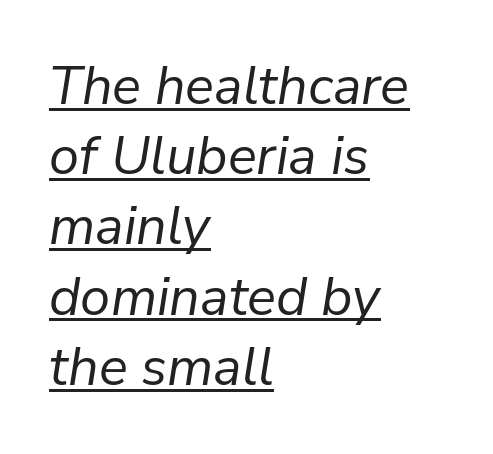
The image shows 54 px regular-weight type, italic (leaning right); set left-aligned, normal line spacing (1.3x), normal letter spacing, underlined; low stroke contrast and a medium x-height.
